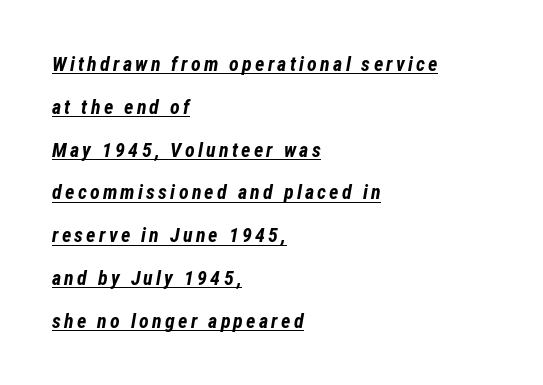
{"italic": "yes", "lean": "right", "slant_degrees": 12, "bold": "yes", "underline": "yes", "align": "left", "line_spacing": "loose", "line_spacing_ratio": 2.14, "glyph_px": 20}
